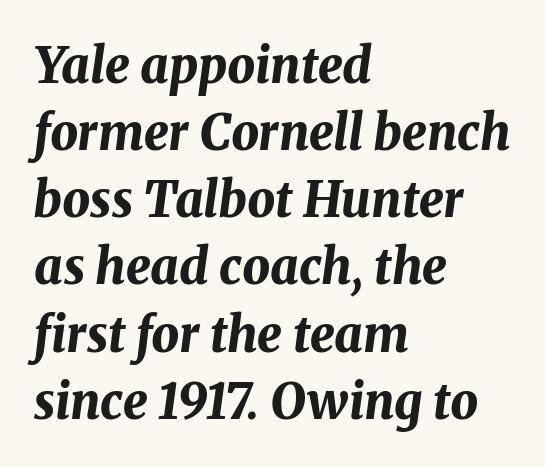
Stroke thickness is high; the sample reads as a true bold. A clean baseline with only descenders dipping below it. This sample has the flowing, uneven cadence of proportional lettering. Reading down the block, your eye returns to a fixed left position each line.
